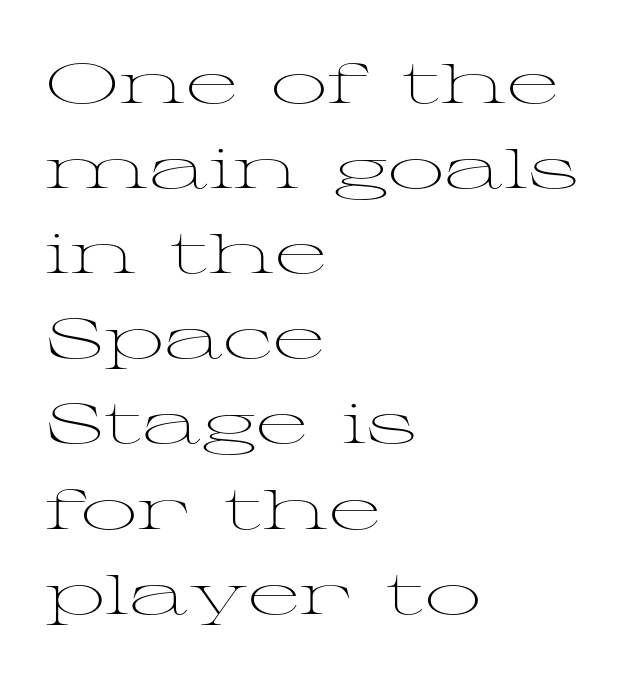
The image shows 56 px light, wide serif type, upright; set left-aligned, normal line spacing (1.52x), normal letter spacing, not underlined; medium stroke contrast and a medium x-height.
